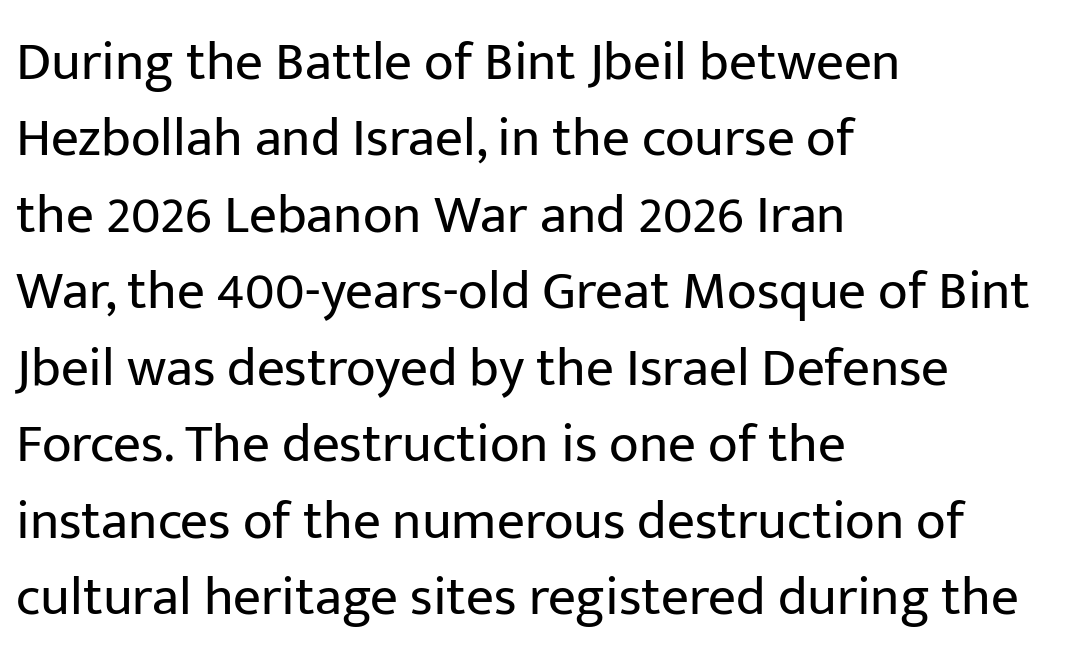
{"serif": "no", "italic": "no", "bold": "no", "weight": "regular", "width": "normal", "stroke_contrast": "low", "x_height": "medium", "monospaced": "no", "underline": "no", "align": "left", "line_spacing": "normal", "line_spacing_ratio": 1.39, "letter_spacing": "normal", "letter_spacing_em": 0.0, "glyph_px": 55}
